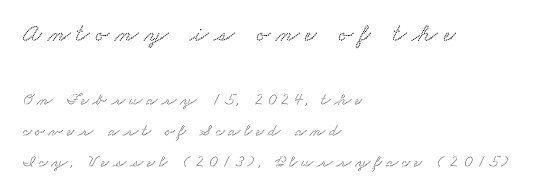
The image shows 26 px text type; set left-aligned, line spacing 1.84x, unusually wide letter spacing (+0.23 em), not underlined; the first (top) block is 1.53x larger.
